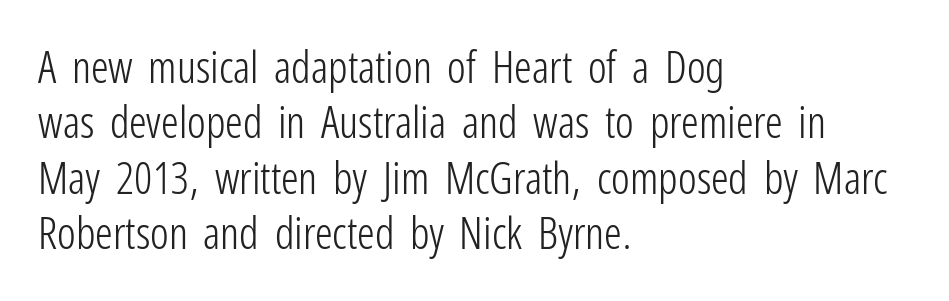
These lines stack with their left ends in a neat column. Weight: in the light-to-regular range. Upright lettering throughout. Letterform terminals end flat and unadorned throughout the passage. Any mark beneath the type? The region is blank.
